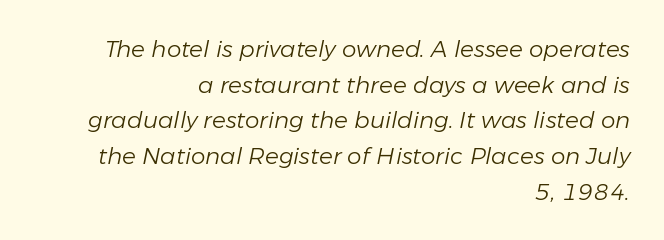
Q: Is the text bold? A: No.
Q: Is the text italic (slanted)? A: Yes, it leans right by about 11 degrees.
Q: Is the text underlined? A: No.
Q: How is the paragraph aligned? A: Right-aligned.
Q: Is the spacing between letters normal or unusually wide? A: Normal.
Q: Is the spacing between lines tight, normal or loose? A: Normal.
